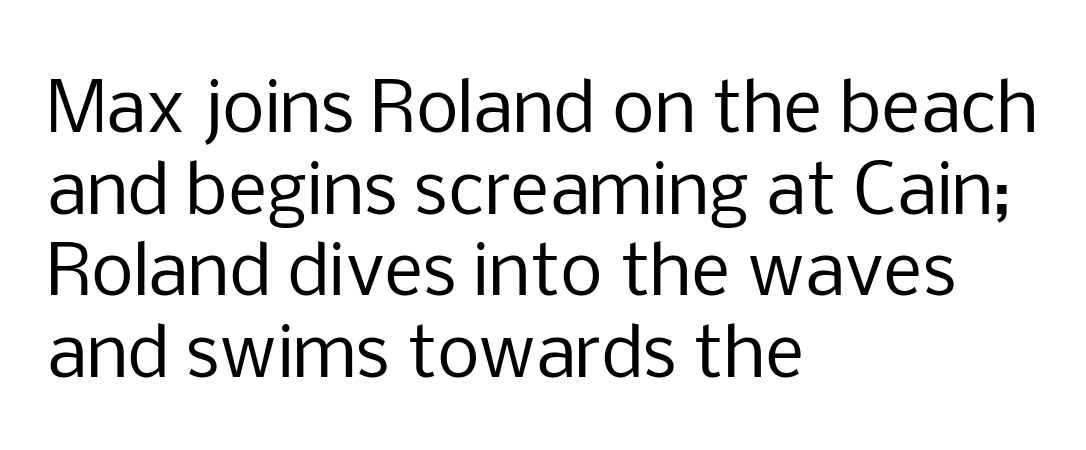
The rendering uses natural spacing where letterforms have individual widths. Tracking here is standard; glyphs follow each other at the usual distance. Vertical stems look standard width or narrower in stroke. Compared with a centered layout, this one pins lines to the left instead. The specimen omits any rule beneath the text block's lines.
